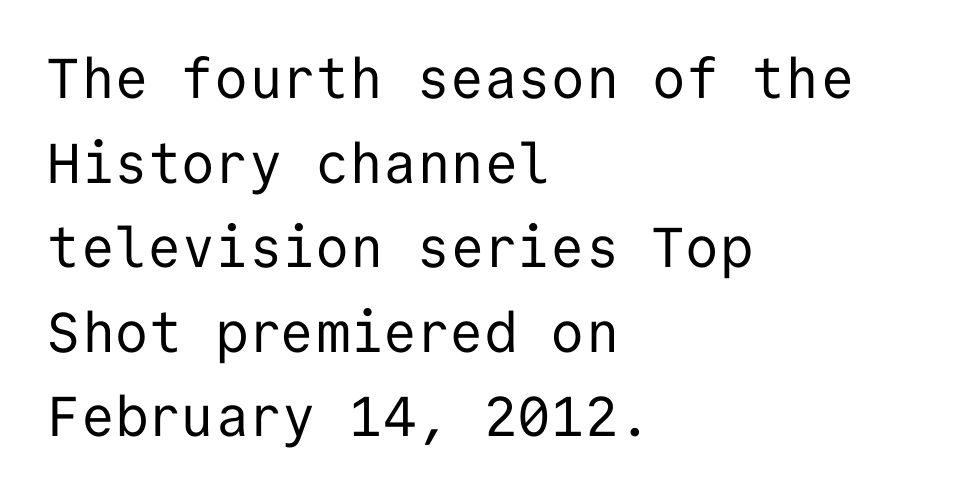
{"serif": "no", "italic": "no", "bold": "no", "weight": "regular", "width": "normal", "stroke_contrast": "low", "x_height": "medium", "monospaced": "yes", "underline": "no", "align": "left", "line_spacing": "normal", "line_spacing_ratio": 1.51, "letter_spacing": "normal", "letter_spacing_em": 0.0, "glyph_px": 56}
